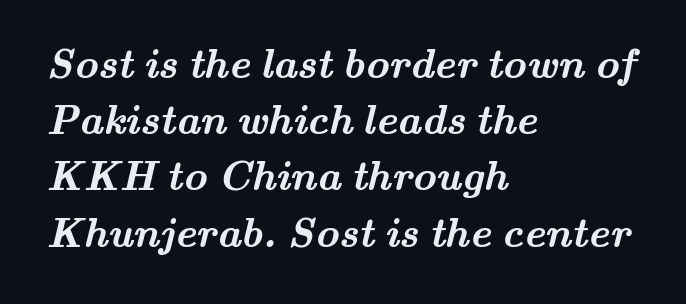
Varying glyph widths throughout — classic text-font behaviour. Clear beneath every line of the passage. Type style note: has serifs. Observe the ordinary spacing: letters are neighbours, not strangers. The typesetting leans heavy: a genuine bold.
